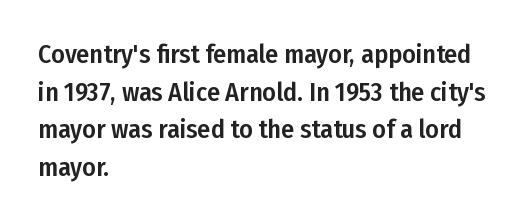
The image shows 26 px text type, upright; set left-aligned, normal line spacing (1.45x), normal letter spacing, not underlined.
